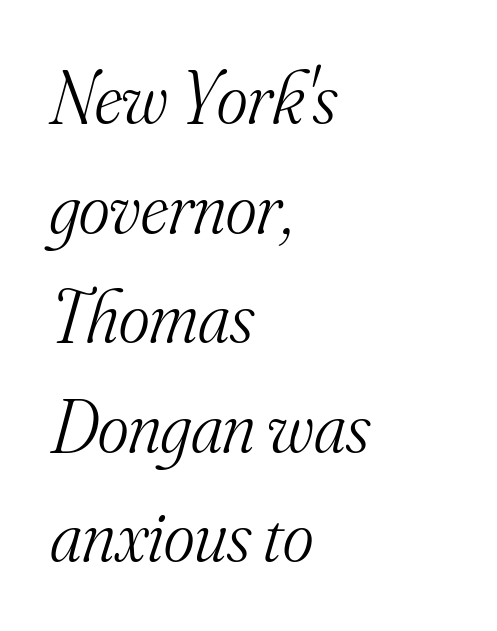
The glyphs are unaccompanied by any horizontal stroke below them. Emphasis-style slanted type is in use. Letters have the restrained weight of plain body copy at most. Little horizontal feet cap the strokes, marking this as serif type. The rendering uses a moderate line-height, typical for paragraphs. Where is the straight margin? On the left.
